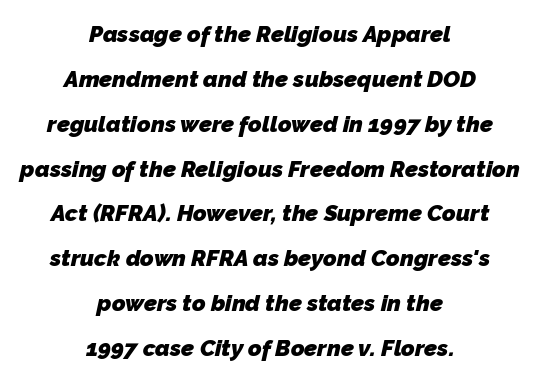
There is no visible air inserted between adjacent glyphs. Set as a true bold cut, around the 700 mark. If you measured baseline to baseline, you'd find a long distance. The passage shown is not underscored anywhere.
